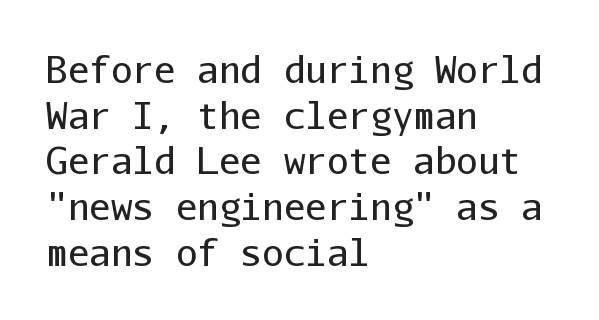
Q: Is the text bold? A: No.
Q: Is the text italic (slanted)? A: No, it is upright.
Q: Is the typeface a serif or a sans-serif typeface? A: Sans-serif.
Q: Is the text underlined? A: No.
Q: How is the paragraph aligned? A: Left-aligned.
Q: Is the spacing between letters normal or unusually wide? A: Normal.
Q: Is the spacing between lines tight, normal or loose? A: Normal.
Q: Width (condensed, normal, or wide)? A: Normal.
Q: Stroke contrast? A: Low.
Q: x-height? A: Medium.
Q: Monospaced? A: Yes.
